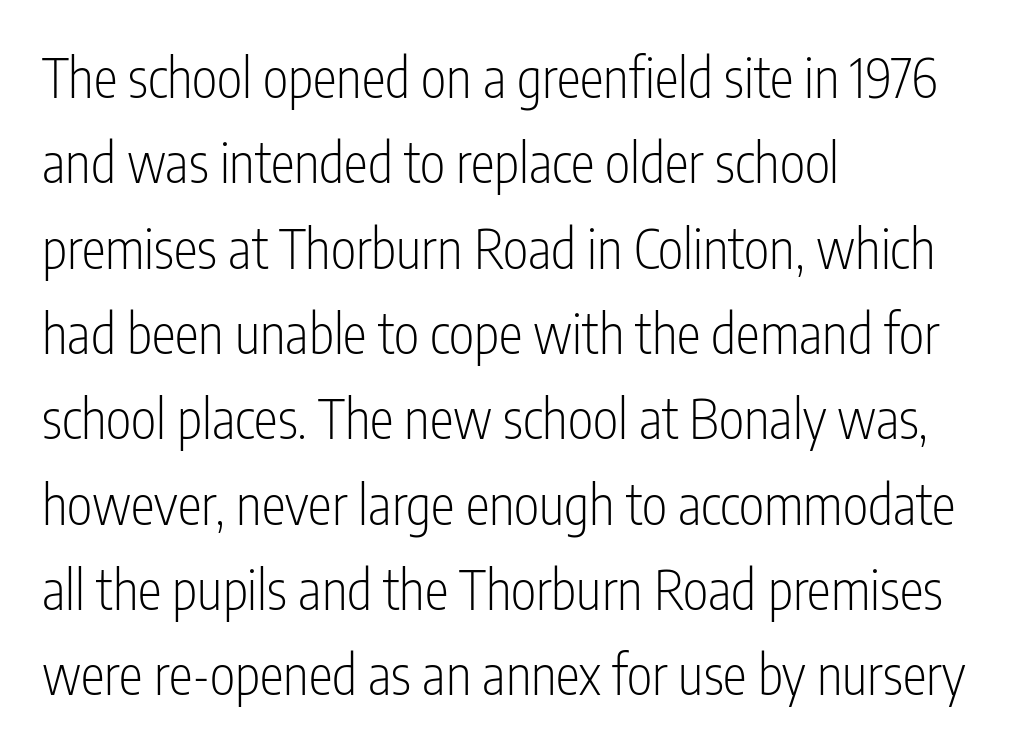
{"serif": "no", "italic": "no", "bold": "no", "weight": "light", "width": "condensed", "stroke_contrast": "low", "x_height": "medium", "monospaced": "no", "underline": "no", "align": "left", "line_spacing": "normal", "line_spacing_ratio": 1.58, "letter_spacing": "normal", "letter_spacing_em": 0.0, "glyph_px": 54}
